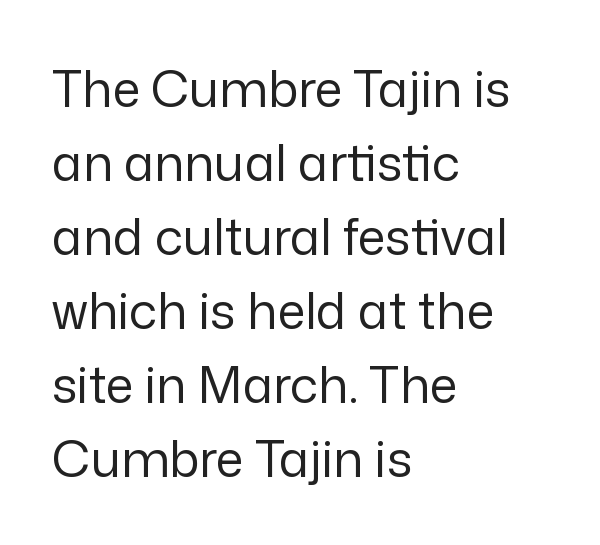
{"serif": "no", "italic": "no", "bold": "no", "weight": "regular", "width": "normal", "stroke_contrast": "low", "x_height": "medium", "monospaced": "no", "underline": "no", "align": "left", "line_spacing": "normal", "line_spacing_ratio": 1.48, "letter_spacing": "normal", "letter_spacing_em": 0.0, "glyph_px": 50}
